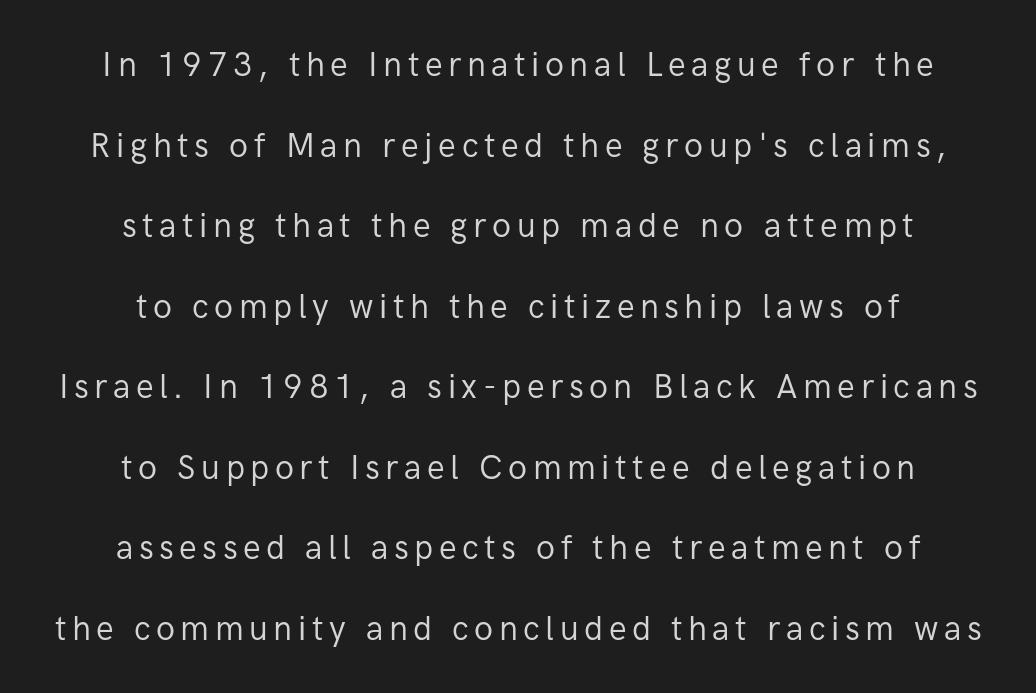
The image shows 33 px regular-weight sans-serif type, upright; set centered, loose line spacing (2.44x), not underlined; low stroke contrast and a medium x-height.
